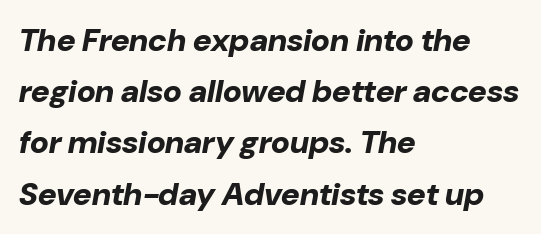
{"italic": "yes", "lean": "right", "slant_degrees": 10, "bold": "yes", "weight": "bold", "width": "normal", "stroke_contrast": "low", "x_height": "medium", "monospaced": "no", "underline": "no", "align": "left", "line_spacing": "normal", "line_spacing_ratio": 1.6, "letter_spacing": "normal", "letter_spacing_em": 0.0, "glyph_px": 32}
